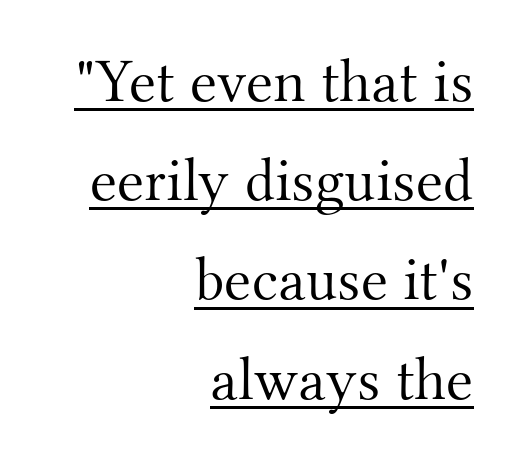
Q: Is the text bold? A: No.
Q: Is the text italic (slanted)? A: No, it is upright.
Q: Is the typeface a serif or a sans-serif typeface? A: Serif.
Q: Is the text underlined? A: Yes.
Q: How is the paragraph aligned? A: Right-aligned.
Q: Is the spacing between letters normal or unusually wide? A: Normal.
Q: Is the spacing between lines tight, normal or loose? A: Normal.
Q: Width (condensed, normal, or wide)? A: Normal.
Q: Stroke contrast? A: Medium.
Q: x-height? A: Small.
Q: Monospaced? A: No.
